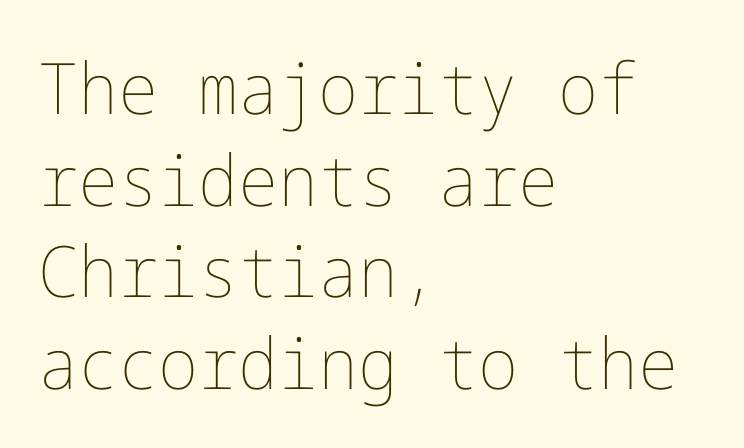
The image shows 71 px thin type, upright; set left-aligned, normal line spacing (1.29x), normal letter spacing, not underlined; low stroke contrast and a medium x-height.
